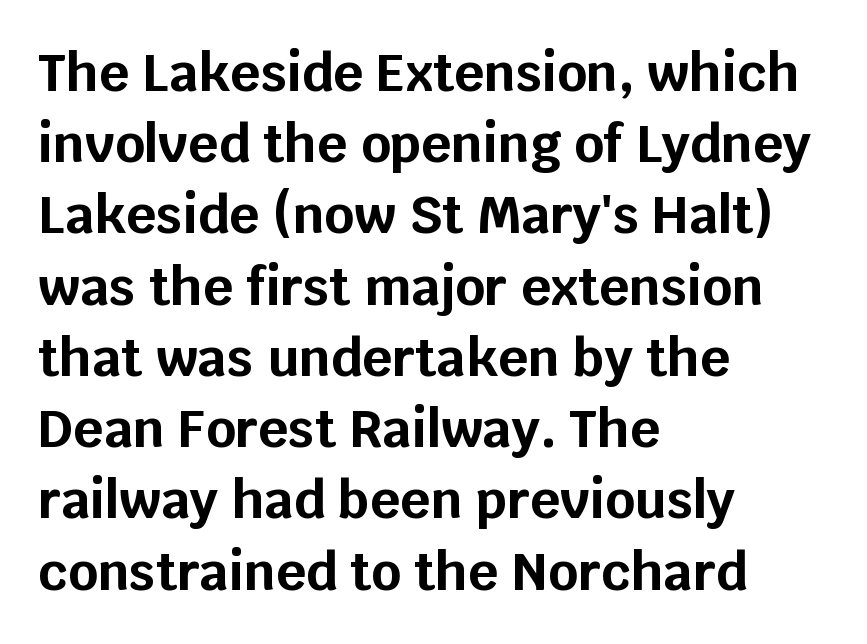
Q: Is the text bold? A: Yes.
Q: Is the text italic (slanted)? A: No, it is upright.
Q: Is the typeface a serif or a sans-serif typeface? A: Sans-serif.
Q: Is the text underlined? A: No.
Q: How is the paragraph aligned? A: Left-aligned.
Q: Is the spacing between letters normal or unusually wide? A: Normal.
Q: Is the spacing between lines tight, normal or loose? A: Normal.
Q: Width (condensed, normal, or wide)? A: Normal.
Q: Stroke contrast? A: Low.
Q: x-height? A: Large.
Q: Monospaced? A: No.
